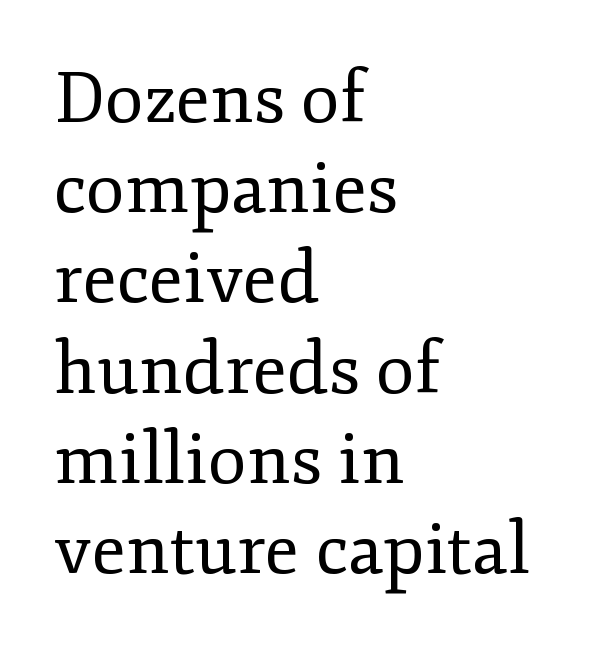
The image shows 71 px regular-weight serif type, upright; set left-aligned, normal line spacing (1.27x), normal letter spacing, not underlined; low stroke contrast and a small x-height.
